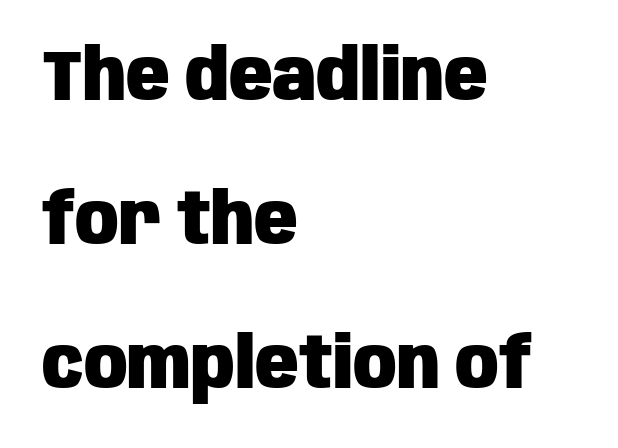
Q: Is the text bold? A: Yes.
Q: Is the text italic (slanted)? A: No, it is upright.
Q: Is the typeface a serif or a sans-serif typeface? A: Sans-serif.
Q: Is the text underlined? A: No.
Q: How is the paragraph aligned? A: Left-aligned.
Q: Is the spacing between letters normal or unusually wide? A: Normal.
Q: Is the spacing between lines tight, normal or loose? A: Loose.
Q: Width (condensed, normal, or wide)? A: Condensed.
Q: Stroke contrast? A: Low.
Q: x-height? A: Large.
Q: Monospaced? A: No.
